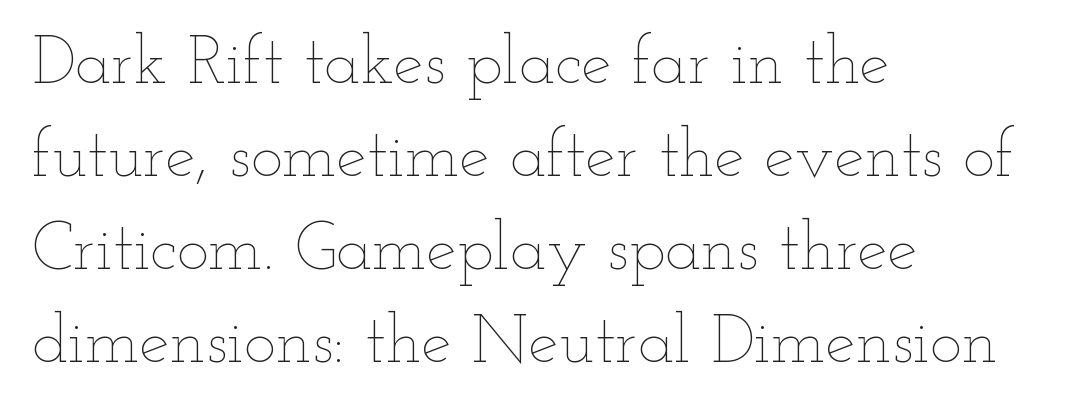
The image shows 68 px thin, wide type, upright; set left-aligned, normal line spacing (1.37x), normal letter spacing, not underlined; low stroke contrast and a small x-height.
